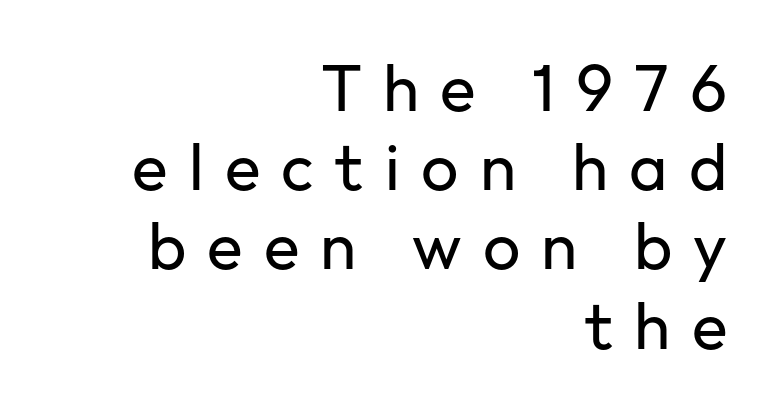
The zone under the glyphs is completely vacant. Each letter's strokes conclude bluntly, with no projecting serifs. Vertical strokes here are truly vertical. If you drew a ruler down the right edge, every line would touch it. The font is comparable to plain body text, perhaps lighter. The passage shown is typed in a proportional face where columns would drift.
